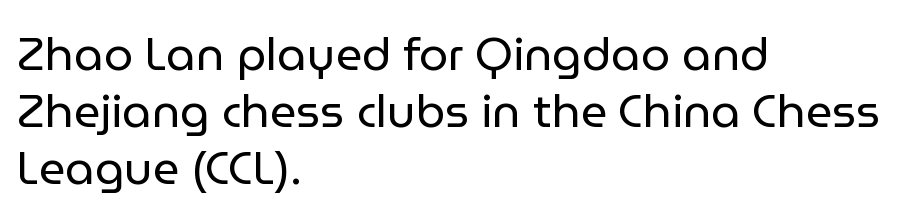
The image shows 46 px regular-weight sans-serif type, upright; set left-aligned, line spacing 1.24x, normal letter spacing, not underlined; low stroke contrast and a medium x-height.
